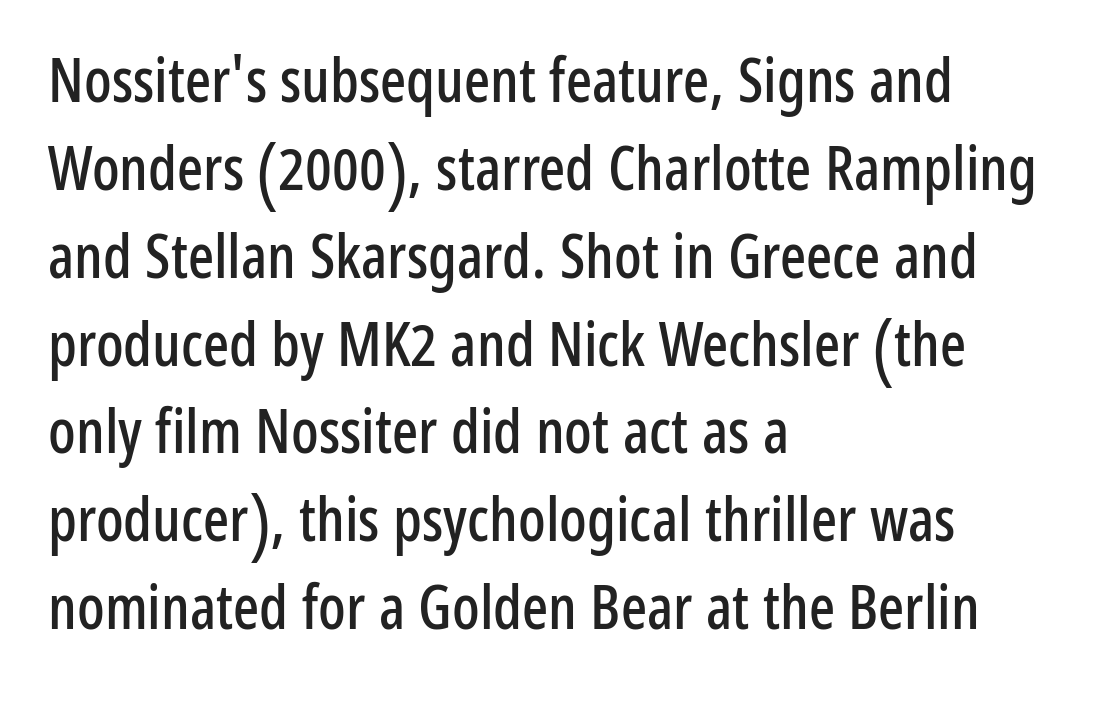
The image shows 61 px condensed sans-serif type, upright; set left-aligned, normal line spacing (1.44x), normal letter spacing, not underlined; low stroke contrast and a medium x-height.
